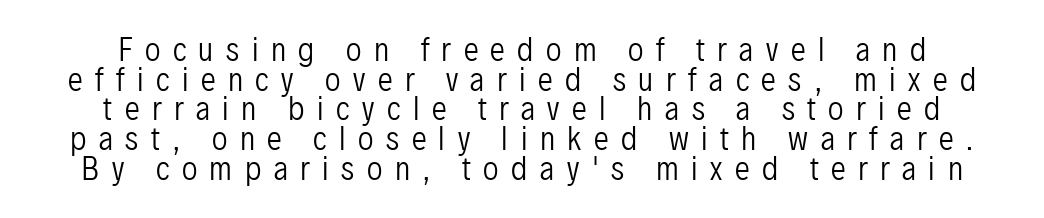
Unmarked baselines from the first word to the last. You can tell it's not italic because the verticals are truly vertical. Is the letter spacing exaggerated? Yes — the characters are pushed far apart. Horizontal bands of white between lines are thin slivers. Think standard paragraph weight, or any step lighter than that.
